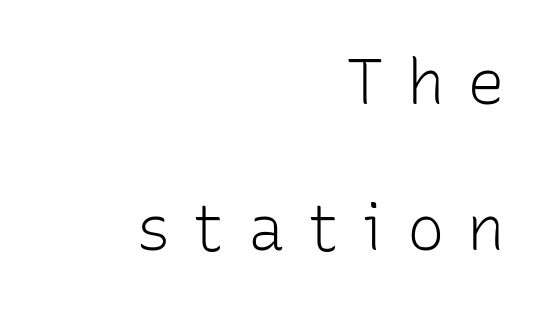
{"serif": "no", "italic": "no", "bold": "no", "weight": "light", "width": "normal", "stroke_contrast": "low", "x_height": "medium", "monospaced": "no", "underline": "no", "align": "right", "line_spacing": "loose", "line_spacing_ratio": 2.31, "letter_spacing": "wide", "letter_spacing_em": 0.36, "glyph_px": 63}
